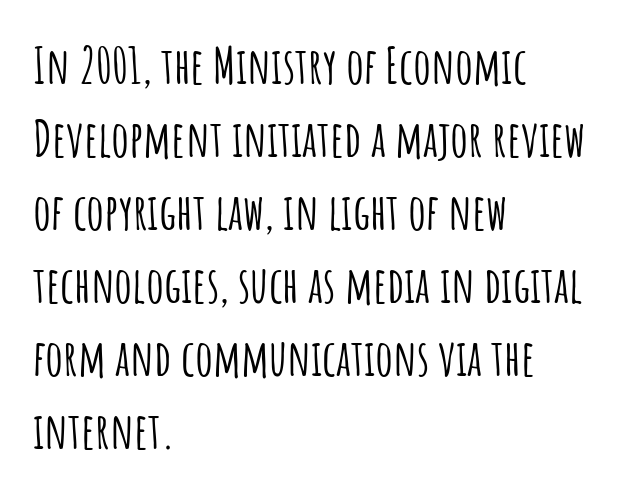
{"serif": "no", "italic": "no", "width": "condensed", "stroke_contrast": "low", "x_height": "large", "monospaced": "no", "underline": "no", "align": "left", "line_spacing": "normal", "line_spacing_ratio": 1.46, "letter_spacing": "normal", "letter_spacing_em": 0.0, "glyph_px": 50}
